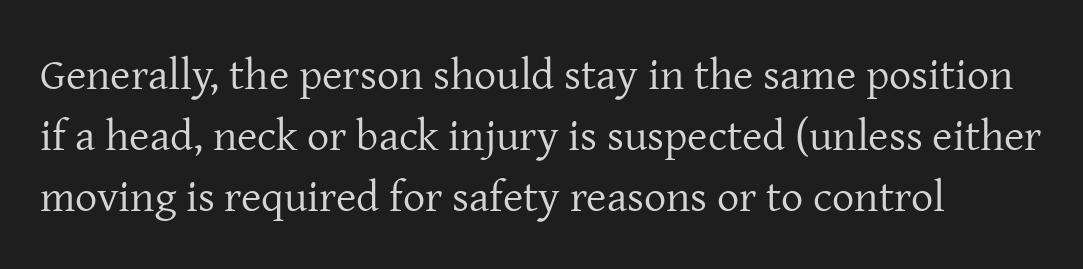
Here the glyphs are tracked normally, forming tight word shapes. On a weight scale, this lands at 450 or below. Check under the words: just untouched page. The glyphs in this specimen are seriffed.
